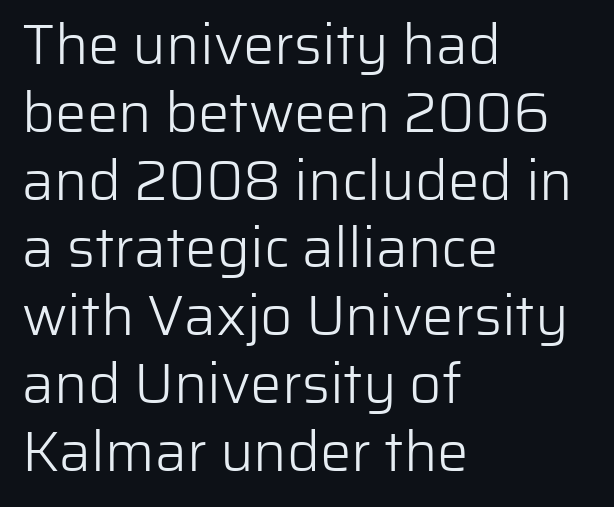
This sample is left-justified, so line endings fall wherever the words run out. Nobody drew a line under any word here. Posture: vertical. Heft: none added — not bold.
